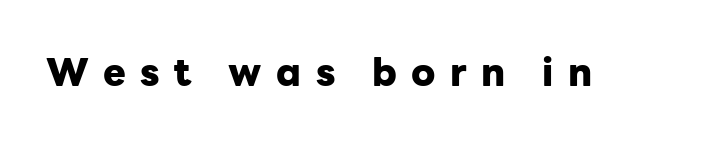
{"serif": "no", "italic": "no", "bold": "yes", "weight": "heavy", "width": "normal", "stroke_contrast": "low", "x_height": "medium", "monospaced": "no", "underline": "no", "letter_spacing": "wide", "letter_spacing_em": 0.38, "glyph_px": 38}
